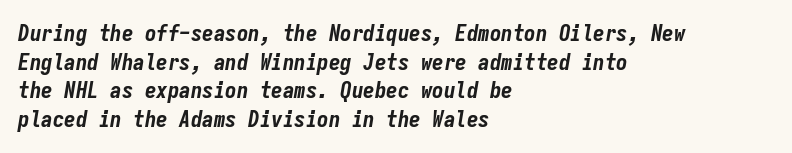
Q: Is the text bold? A: Yes.
Q: Is the text italic (slanted)? A: Yes, it leans right by about 9 degrees.
Q: Is the text underlined? A: No.
Q: How is the paragraph aligned? A: Left-aligned.
Q: Is the spacing between letters normal or unusually wide? A: Normal.
Q: Is the spacing between lines tight, normal or loose? A: Normal.
